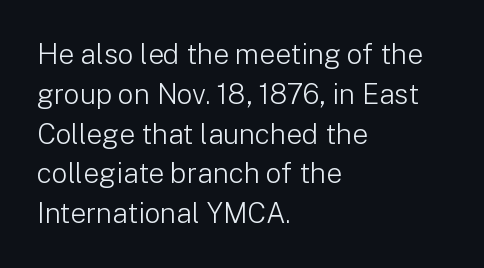
The image shows 28 px light sans-serif type, upright; set left-aligned, normal line spacing (1.42x), normal letter spacing, not underlined; low stroke contrast and a medium x-height.
